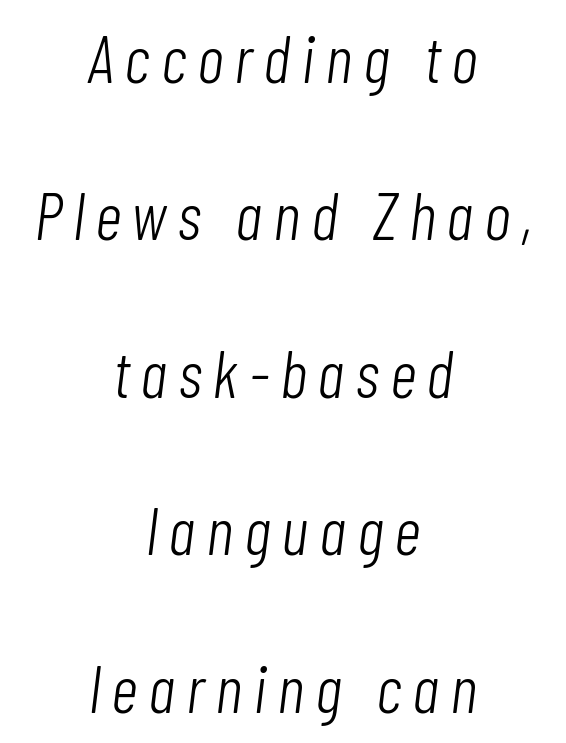
No letter is thick-stroked: the sample isn't bold. Notice how the stems are inclined rather than vertical — that's the hallmark of italics. Teacher's note: observe the equal gaps on both sides — that is centered alignment. Think of a printed novel: that variable character pitch is what you see here. Successive baselines arrive slowly, with a big drop between each.
